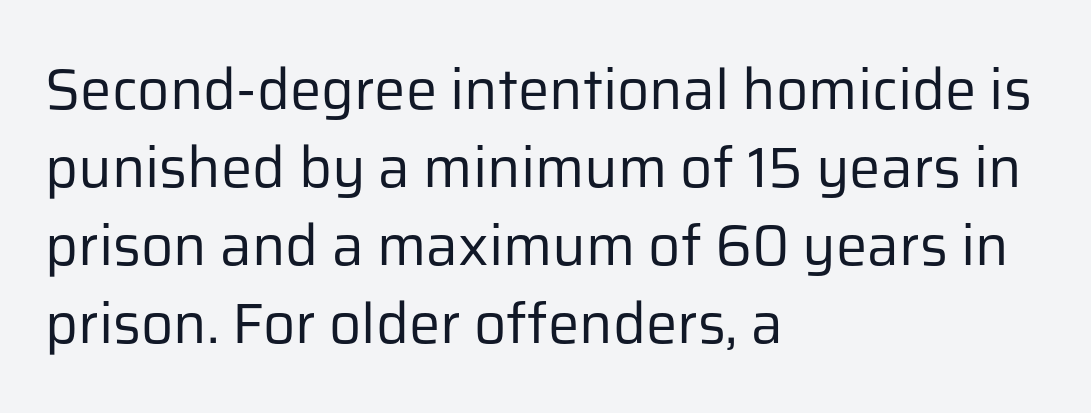
Standard letterfit; no display-style spreading of the glyphs. When letters stand straight like this, we call the style roman or upright. Think standard paragraph weight, or any step lighter than that. Character widths vary here, with narrow letters taking less room than wide ones. The space between consecutive lines is moderate.
